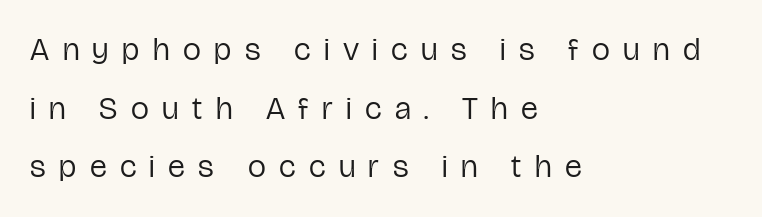
The image shows 32 px regular-weight, condensed sans-serif type, upright; set left-aligned, line spacing 1.83x, unusually wide letter spacing (+0.42 em), not underlined; low stroke contrast and a medium x-height.
